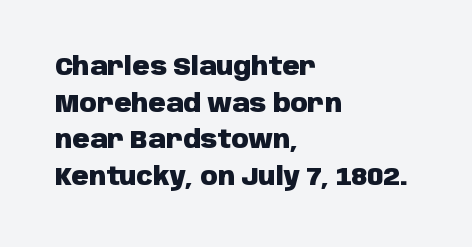
Q: Is the text bold? A: Yes.
Q: Is the text italic (slanted)? A: No, it is upright.
Q: Is the text underlined? A: No.
Q: How is the paragraph aligned? A: Left-aligned.
Q: Is the spacing between letters normal or unusually wide? A: Normal.
Q: Is the spacing between lines tight, normal or loose? A: Normal.
